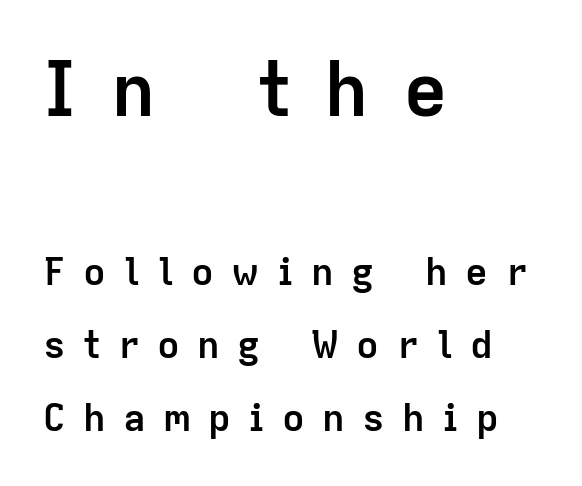
Q: Is the text bold? A: Yes.
Q: Is the text italic (slanted)? A: No, it is upright.
Q: Is the typeface a serif or a sans-serif typeface? A: Sans-serif.
Q: Is the text underlined? A: No.
Q: How is the paragraph aligned? A: Left-aligned.
Q: Is the spacing between letters normal or unusually wide? A: Unusually wide.
Q: Is the spacing between lines tight, normal or loose? A: Loose.
Q: Which block of text is set in a larger size, the first (top) or the second (bottom)? A: The first (top) one.
Q: Width (condensed, normal, or wide)? A: Normal.
Q: Stroke contrast? A: Low.
Q: x-height? A: Medium.
Q: Monospaced? A: No.
